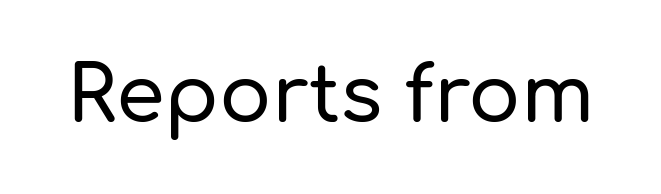
The image shows 78 px sans-serif type, upright; set normal letter spacing, not underlined; low stroke contrast and a medium x-height.
